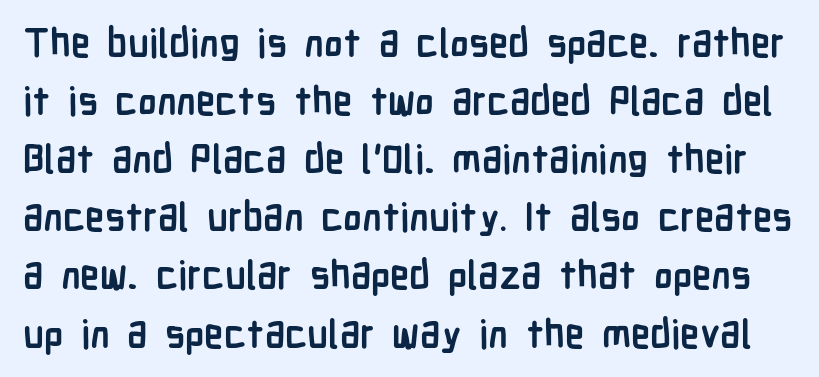
Q: Is the text bold? A: Yes.
Q: Is the text italic (slanted)? A: No, it is upright.
Q: Is the typeface a serif or a sans-serif typeface? A: Sans-serif.
Q: Is the text underlined? A: No.
Q: Is the spacing between letters normal or unusually wide? A: Normal.
Q: Is the spacing between lines tight, normal or loose? A: Normal.
Q: Width (condensed, normal, or wide)? A: Condensed.
Q: Stroke contrast? A: Low.
Q: x-height? A: Medium.
Q: Monospaced? A: No.
